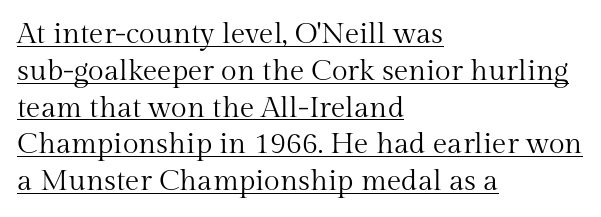
The rendering keeps characters at their native spacing. A typographer would call this underscored text. Serif or sans? Serif — the stroke terminals have little feet. Vertical spacing — default. A light-to-regular cut is what we see here. These lines were composed using upright roman letters.
